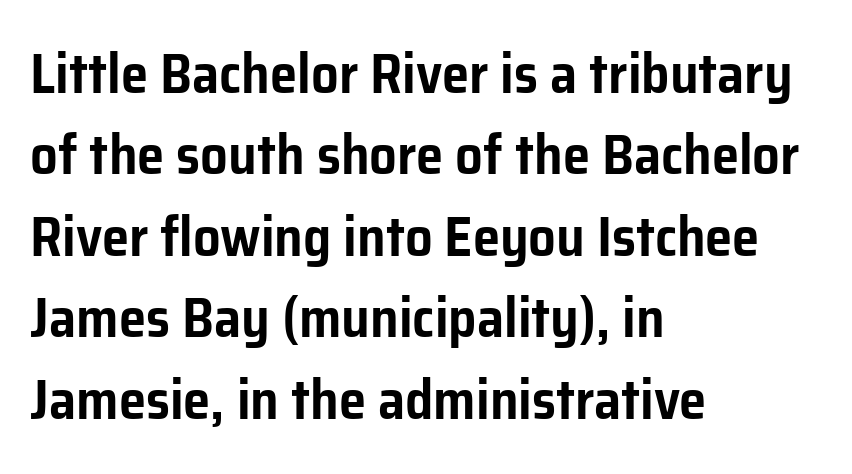
The image shows 55 px sans-serif type, upright; set left-aligned, normal line spacing (1.48x), normal letter spacing, not underlined; low stroke contrast and a medium x-height.
